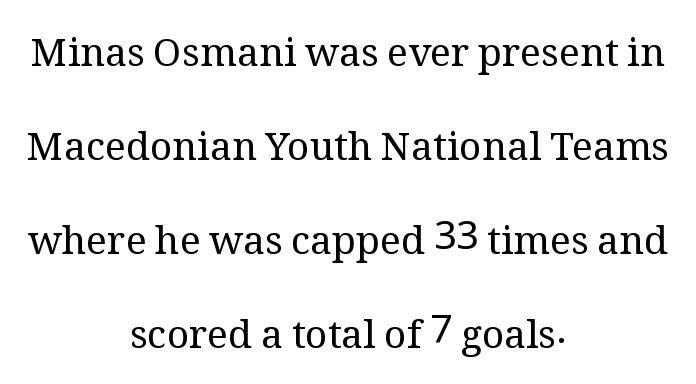
{"serif": "yes", "italic": "no", "bold": "no", "weight": "regular", "width": "normal", "stroke_contrast": "medium", "x_height": "medium", "monospaced": "no", "underline": "no", "align": "center", "line_spacing": "loose", "line_spacing_ratio": 2.41, "letter_spacing": "normal", "letter_spacing_em": 0.0, "glyph_px": 39}
